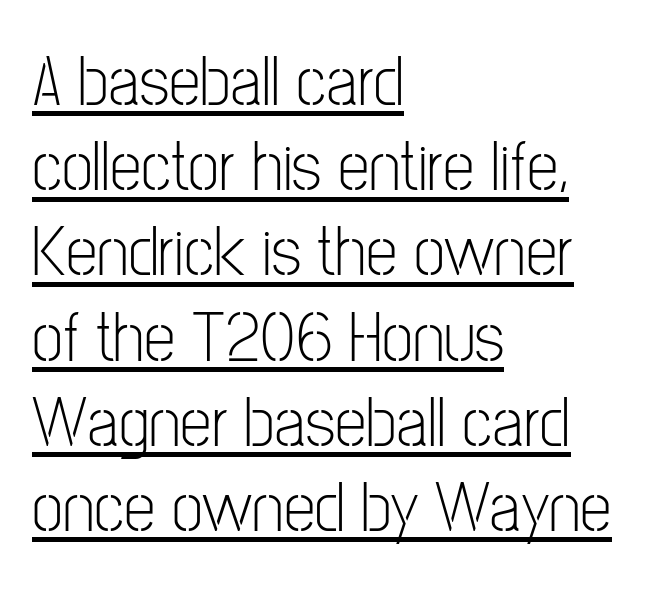
The image shows 71 px light, condensed sans-serif type, upright; set left-aligned, line spacing 1.2x, normal letter spacing, underlined; low stroke contrast and a medium x-height.
